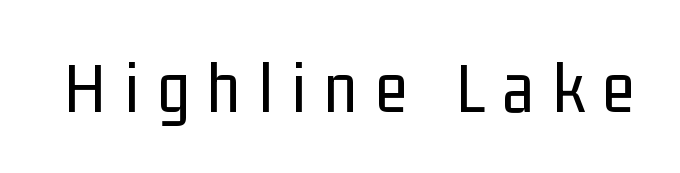
Q: Is the text bold? A: No.
Q: Is the text italic (slanted)? A: No, it is upright.
Q: Is the typeface a serif or a sans-serif typeface? A: Sans-serif.
Q: Is the text underlined? A: No.
Q: Is the spacing between letters normal or unusually wide? A: Unusually wide.
Q: Width (condensed, normal, or wide)? A: Condensed.
Q: Stroke contrast? A: Low.
Q: x-height? A: Medium.
Q: Monospaced? A: No.
